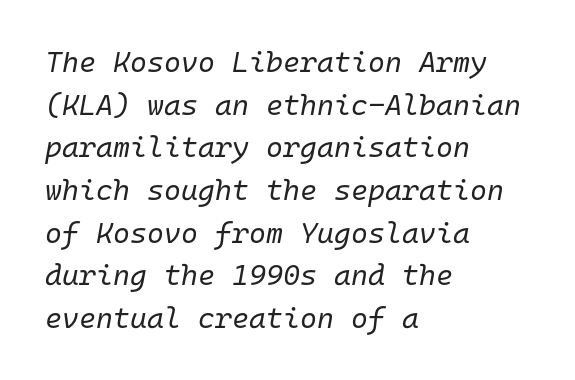
The image shows 29 px regular-weight type, italic (leaning right), monospaced; set left-aligned, normal line spacing (1.47x), normal letter spacing, not underlined; low stroke contrast and a medium x-height.
